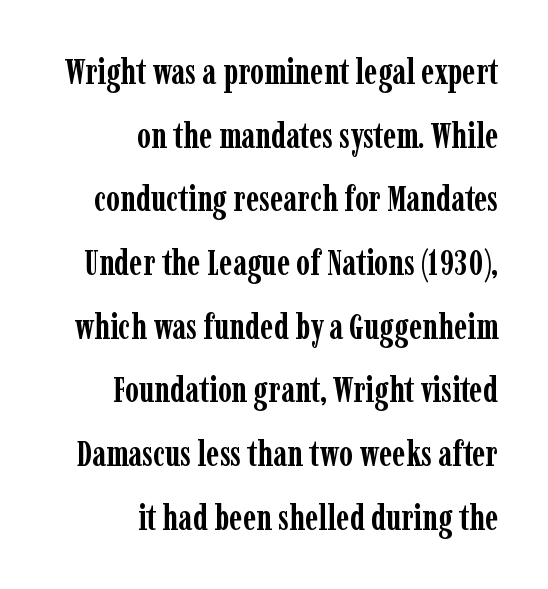
Q: Is the text bold? A: Yes.
Q: Is the text italic (slanted)? A: No, it is upright.
Q: Is the typeface a serif or a sans-serif typeface? A: Serif.
Q: Is the text underlined? A: No.
Q: How is the paragraph aligned? A: Right-aligned.
Q: Is the spacing between letters normal or unusually wide? A: Normal.
Q: Width (condensed, normal, or wide)? A: Condensed.
Q: Stroke contrast? A: Low.
Q: x-height? A: Medium.
Q: Monospaced? A: No.
